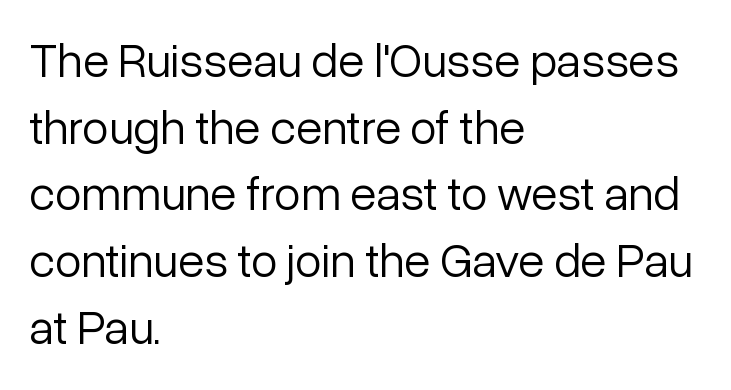
{"serif": "no", "italic": "no", "bold": "no", "weight": "light", "width": "normal", "stroke_contrast": "low", "x_height": "medium", "monospaced": "no", "underline": "no", "align": "left", "line_spacing": "normal", "line_spacing_ratio": 1.39, "letter_spacing": "normal", "letter_spacing_em": 0.0, "glyph_px": 48}
